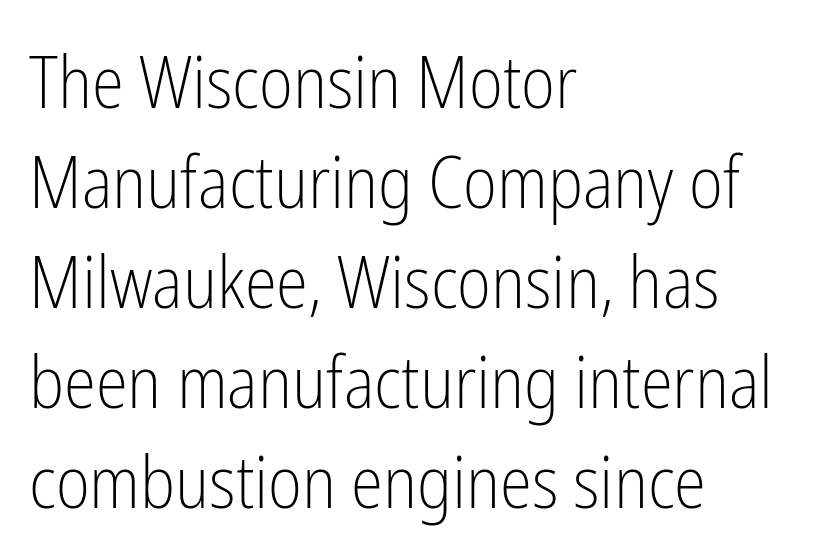
{"serif": "no", "italic": "no", "bold": "no", "weight": "light", "width": "condensed", "stroke_contrast": "low", "x_height": "medium", "monospaced": "no", "underline": "no", "align": "left", "line_spacing": "normal", "line_spacing_ratio": 1.37, "letter_spacing": "normal", "letter_spacing_em": 0.0, "glyph_px": 73}
